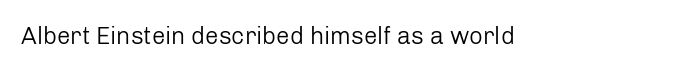
Only glyphs here, with clear space below each row. Notice how the stems are strictly vertical — no italics here. Between one letter and the next there's only the usual sliver of space. Is this a heavy cut? Hardly; it is regular or lighter.
